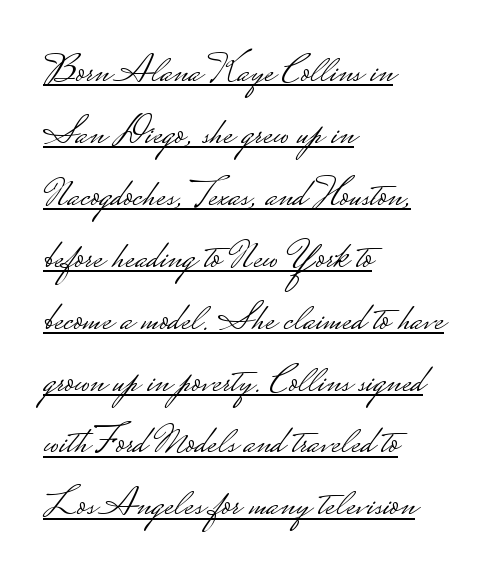
The image shows 41 px light, wide sans-serif type; set left-aligned, normal line spacing (1.51x), normal letter spacing, underlined; low stroke contrast.
